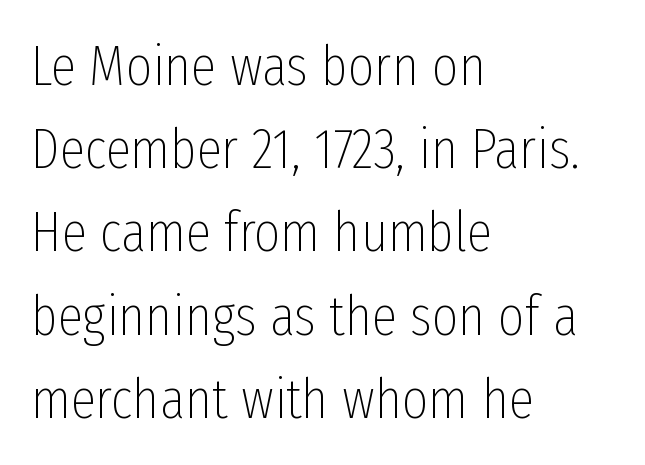
{"serif": "no", "italic": "no", "bold": "no", "weight": "thin", "width": "condensed", "stroke_contrast": "low", "x_height": "medium", "monospaced": "no", "underline": "no", "align": "left", "line_spacing": "normal", "line_spacing_ratio": 1.46, "letter_spacing": "normal", "letter_spacing_em": 0.0, "glyph_px": 57}
